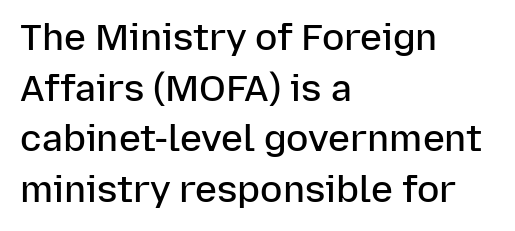
The image shows 37 px semibold sans-serif type, upright; set left-aligned, normal line spacing (1.37x), normal letter spacing, not underlined; low stroke contrast and a medium x-height.
